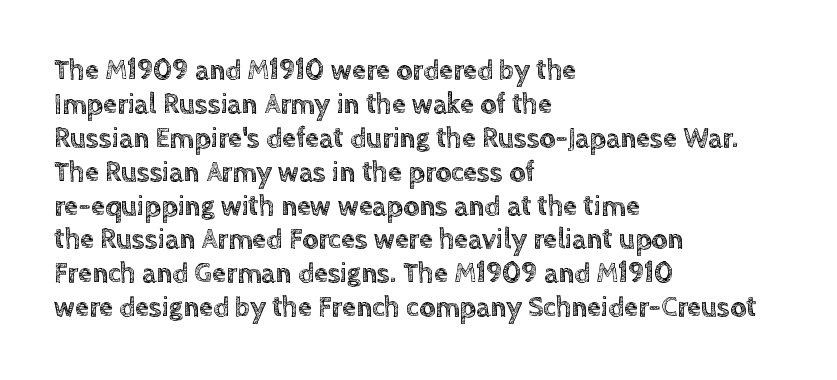
Q: Is the text italic (slanted)? A: No, it is upright.
Q: Is the text underlined? A: No.
Q: How is the paragraph aligned? A: Left-aligned.
Q: Is the spacing between letters normal or unusually wide? A: Normal.
Q: Width (condensed, normal, or wide)? A: Normal.
Q: x-height? A: Large.
Q: Monospaced? A: No.
